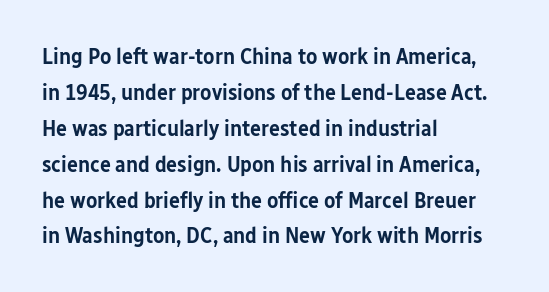
The image shows 23 px text type, upright; set left-aligned, normal line spacing (1.56x), normal letter spacing, not underlined.
